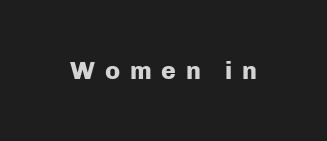
{"italic": "no", "bold": "yes", "underline": "no", "letter_spacing": "wide", "letter_spacing_em": 0.39, "glyph_px": 25}
